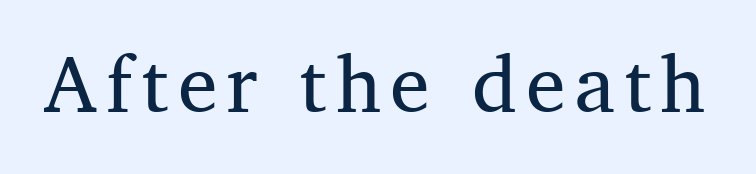
The image shows 79 px regular-weight serif type, upright; set not underlined; medium stroke contrast and a medium x-height.
